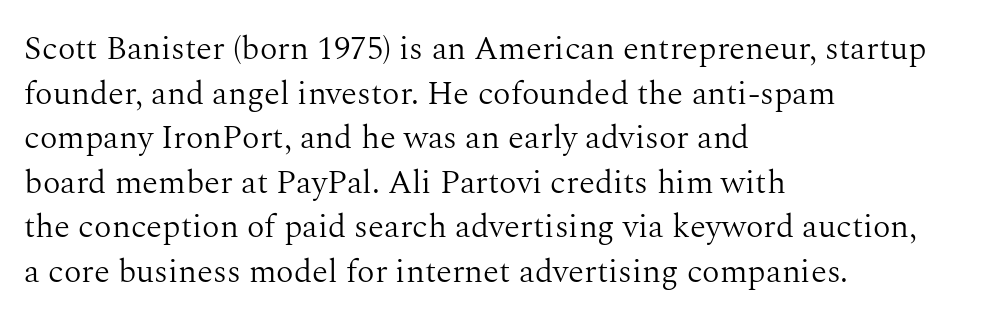
{"serif": "yes", "italic": "no", "bold": "no", "weight": "light", "width": "normal", "stroke_contrast": "medium", "x_height": "medium", "monospaced": "no", "underline": "no", "align": "left", "line_spacing": "normal", "line_spacing_ratio": 1.35, "letter_spacing": "normal", "letter_spacing_em": 0.0, "glyph_px": 33}
